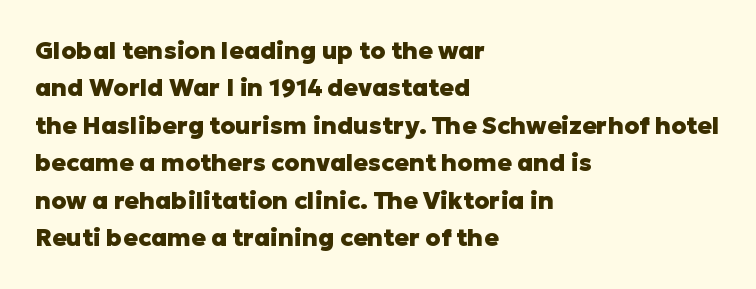
The image shows 24 px bold type, upright; set left-aligned, normal line spacing (1.56x), normal letter spacing, not underlined.
